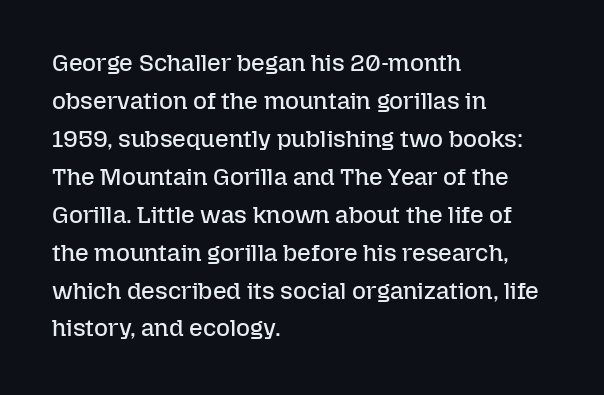
Q: Is the text bold? A: No.
Q: Is the text italic (slanted)? A: No, it is upright.
Q: Is the text underlined? A: No.
Q: How is the paragraph aligned? A: Left-aligned.
Q: Is the spacing between letters normal or unusually wide? A: Normal.
Q: Is the spacing between lines tight, normal or loose? A: Normal.
